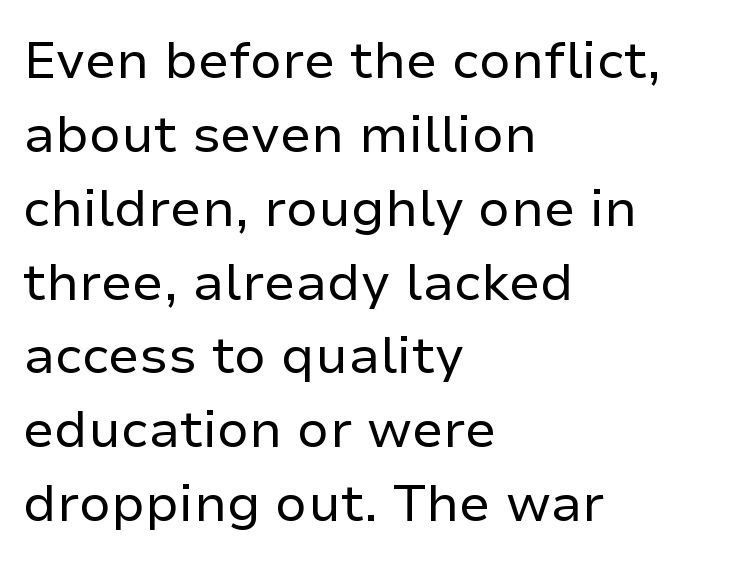
Q: Is the text bold? A: No.
Q: Is the text italic (slanted)? A: No, it is upright.
Q: Is the typeface a serif or a sans-serif typeface? A: Sans-serif.
Q: Is the text underlined? A: No.
Q: How is the paragraph aligned? A: Left-aligned.
Q: Is the spacing between letters normal or unusually wide? A: Normal.
Q: Is the spacing between lines tight, normal or loose? A: Normal.
Q: Width (condensed, normal, or wide)? A: Normal.
Q: Stroke contrast? A: Low.
Q: x-height? A: Medium.
Q: Monospaced? A: No.
